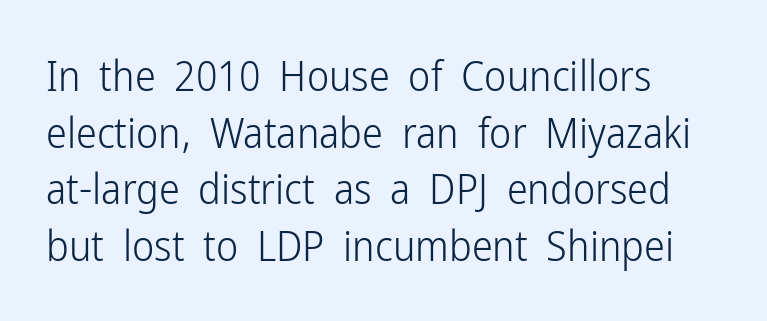
{"serif": "no", "italic": "no", "bold": "no", "weight": "light", "width": "condensed", "stroke_contrast": "low", "x_height": "medium", "monospaced": "no", "underline": "no", "align": "left", "line_spacing": "normal", "line_spacing_ratio": 1.35, "letter_spacing": "normal", "letter_spacing_em": 0.0, "glyph_px": 42}
